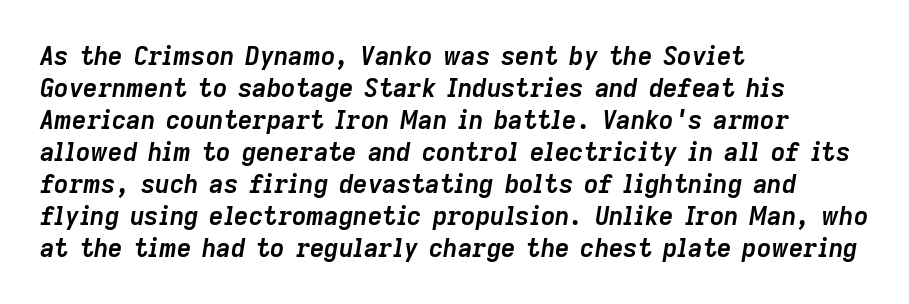
{"italic": "yes", "lean": "right", "slant_degrees": 9, "bold": "yes", "underline": "no", "align": "left", "line_spacing": "normal", "line_spacing_ratio": 1.28, "letter_spacing": "normal", "letter_spacing_em": 0.0, "glyph_px": 25}
